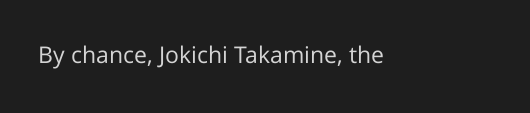
The type is set solid horizontally, with unmodified tracking. Words float on clear page, feet unadorned. A quiet, ordinary-to-light weight characterises the typeface. The type sits square on the baseline with zero lean.
